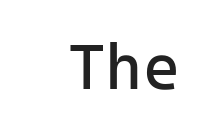
The weight would be labelled regular, book, light, or lighter still. Font category for this specimen: sans-serif. If you drew a ruler down the right edge, every line would touch it. Anything drawn beneath the words? Only blank space. There is no visible air inserted between adjacent glyphs.
